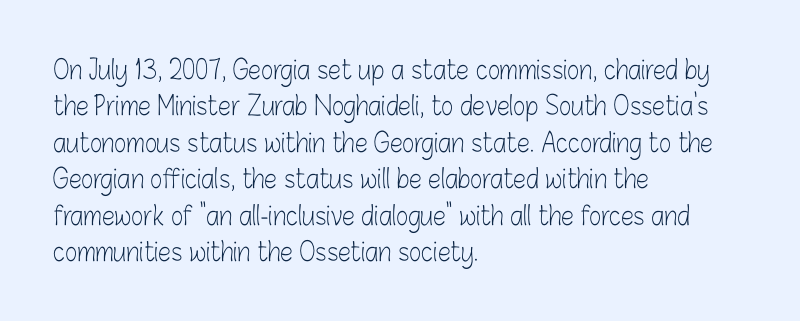
Q: Is the text bold? A: No.
Q: Is the text italic (slanted)? A: No, it is upright.
Q: Is the text underlined? A: No.
Q: How is the paragraph aligned? A: Left-aligned.
Q: Is the spacing between letters normal or unusually wide? A: Normal.
Q: Is the spacing between lines tight, normal or loose? A: Normal.
